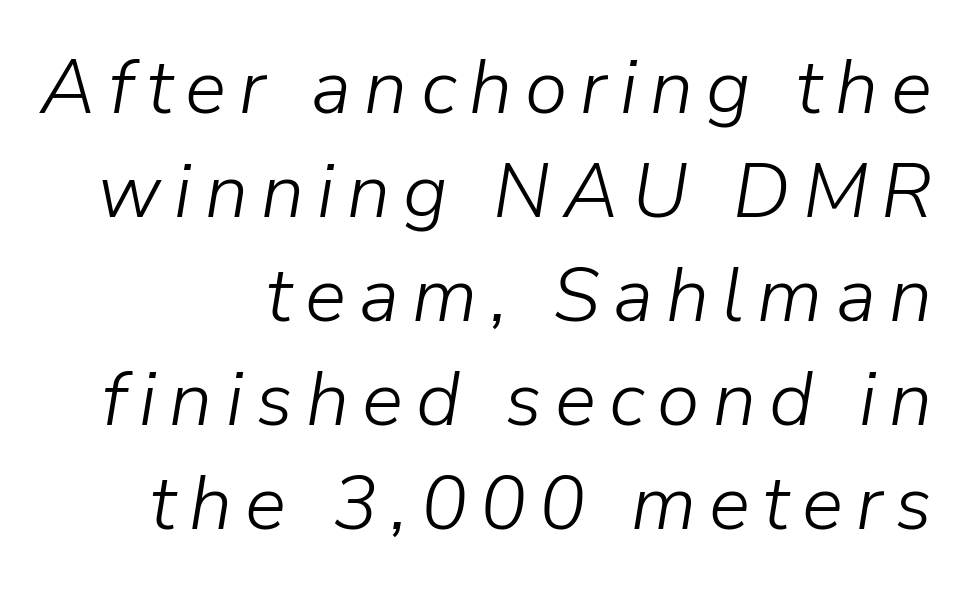
Type without underlining. Regular leading. Here the designer chose a conventional face with non-uniform glyph widths. Designer's note — italics engaged. A light-to-regular cut is what we see here. The compositor pushed each line to the right boundary.
